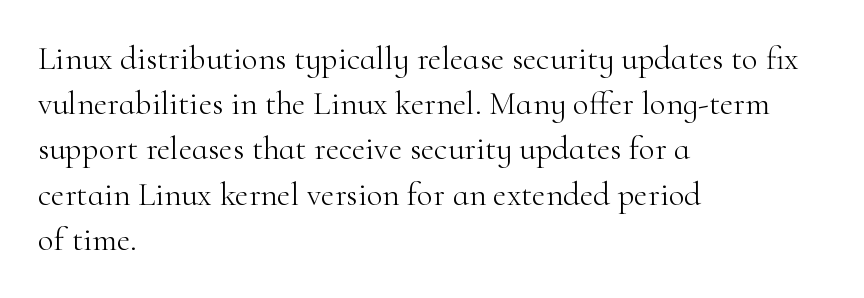
The image shows 33 px light serif type, upright; set left-aligned, normal line spacing (1.37x), normal letter spacing, not underlined; high stroke contrast and a small x-height.
